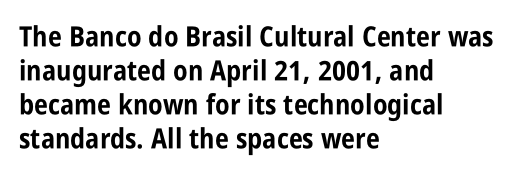
{"serif": "no", "italic": "no", "bold": "yes", "weight": "bold", "width": "condensed", "stroke_contrast": "low", "x_height": "large", "monospaced": "no", "underline": "no", "align": "left", "line_spacing_ratio": 1.21, "letter_spacing": "normal", "letter_spacing_em": 0.0, "glyph_px": 28}
